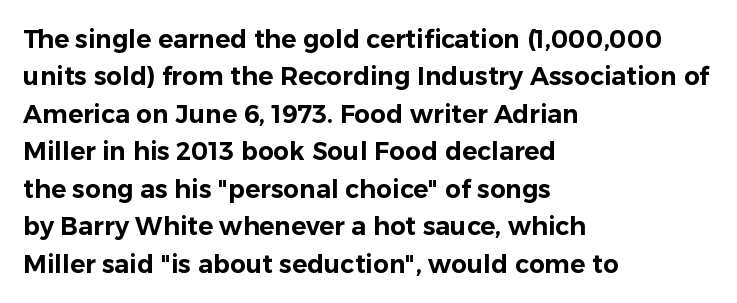
The image shows 25 px text type, upright; set left-aligned, normal line spacing (1.5x), normal letter spacing, not underlined.
